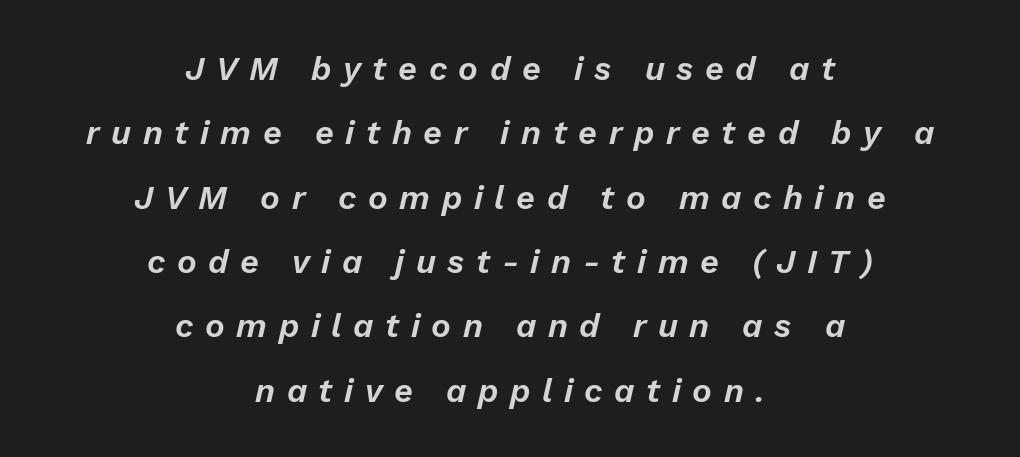
Q: Is the text italic (slanted)? A: Yes, it leans right by about 13 degrees.
Q: Is the text underlined? A: No.
Q: How is the paragraph aligned? A: Centered.
Q: Is the spacing between letters normal or unusually wide? A: Unusually wide.
Q: Is the spacing between lines tight, normal or loose? A: Loose.
Q: Width (condensed, normal, or wide)? A: Normal.
Q: Stroke contrast? A: Low.
Q: x-height? A: Medium.
Q: Monospaced? A: No.
